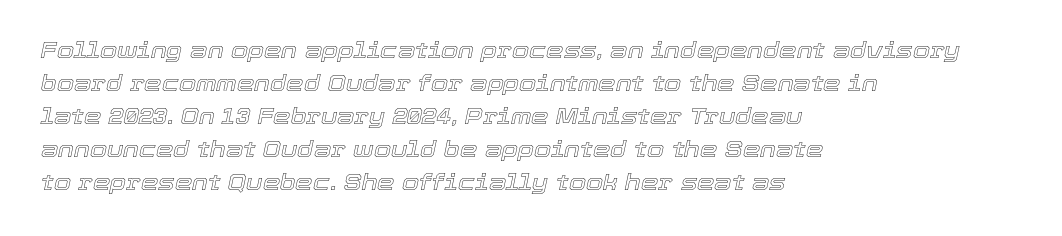
{"italic": "yes", "lean": "right", "slant_degrees": 12, "underline": "no", "align": "left", "line_spacing": "normal", "line_spacing_ratio": 1.5, "letter_spacing": "normal", "letter_spacing_em": 0.0, "glyph_px": 22}
